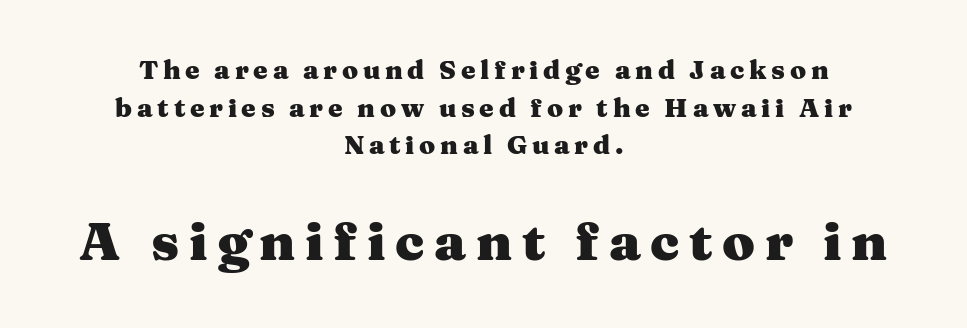
The image shows 53 px heavy, wide serif type, upright; set centered, normal line spacing (1.45x), not underlined; the second (bottom) block is 2.04x larger; medium stroke contrast and a medium x-height.
